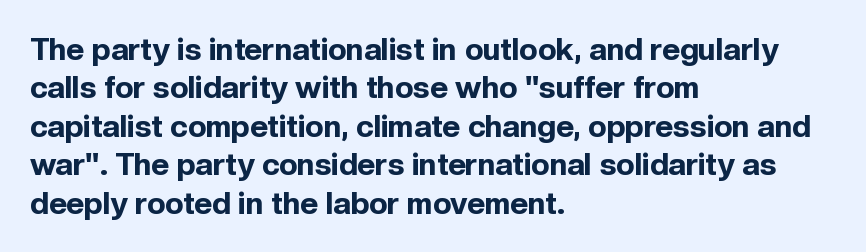
Every character sits straight up, as roman type does. Line beginnings align vertically; line endings do not. Nothing sits at the stroke ends, so this counts as sans-serif. Thick stems and heavy bowls — unmistakably bold. A bare baseline throughout the passage.
